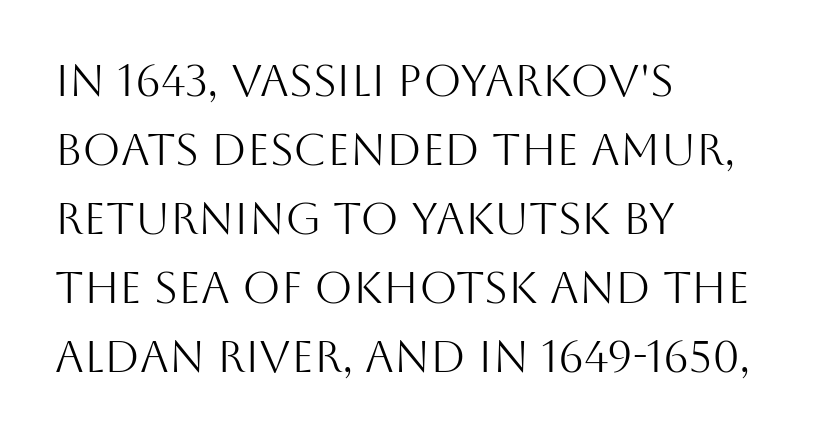
Q: Is the text bold? A: No.
Q: Is the text italic (slanted)? A: No, it is upright.
Q: Is the typeface a serif or a sans-serif typeface? A: Sans-serif.
Q: Is the text underlined? A: No.
Q: How is the paragraph aligned? A: Left-aligned.
Q: Is the spacing between letters normal or unusually wide? A: Normal.
Q: Is the spacing between lines tight, normal or loose? A: Normal.
Q: Width (condensed, normal, or wide)? A: Normal.
Q: Stroke contrast? A: Medium.
Q: x-height? A: Large.
Q: Monospaced? A: No.
